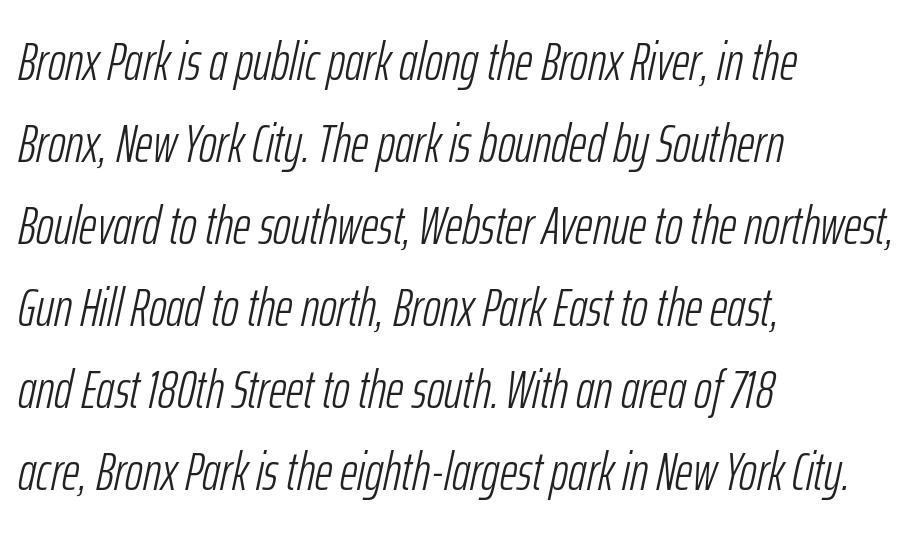
{"italic": "yes", "lean": "right", "slant_degrees": 12, "bold": "no", "weight": "light", "width": "condensed", "stroke_contrast": "low", "x_height": "medium", "monospaced": "no", "underline": "no", "align": "left", "line_spacing": "normal", "line_spacing_ratio": 1.52, "letter_spacing": "normal", "letter_spacing_em": 0.0, "glyph_px": 54}
